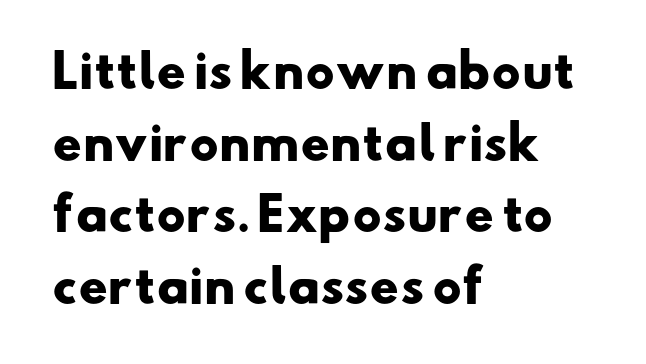
{"serif": "no", "bold": "yes", "weight": "heavy", "width": "wide", "stroke_contrast": "low", "x_height": "small", "monospaced": "no", "underline": "no", "align": "left", "line_spacing": "normal", "line_spacing_ratio": 1.59, "letter_spacing": "normal", "letter_spacing_em": 0.0, "glyph_px": 45}
